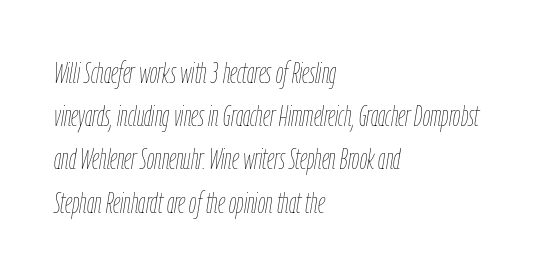
The image shows 29 px thin, condensed type, italic (leaning right); set left-aligned, normal line spacing (1.49x), normal letter spacing, not underlined; low stroke contrast and a medium x-height.
